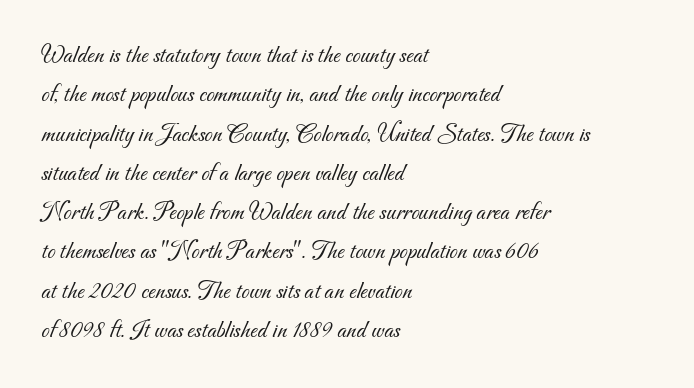
The image shows 26 px text type; set left-aligned, normal line spacing (1.51x), normal letter spacing, not underlined.
